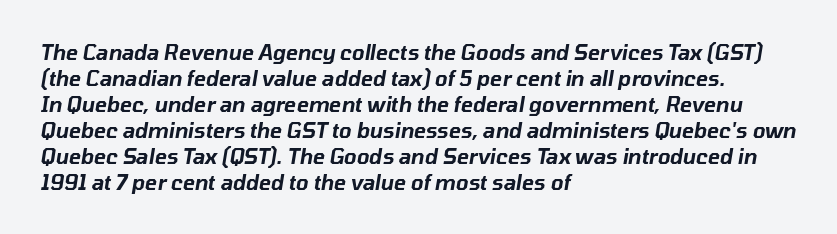
The image shows 20 px text type, italic (leaning right); set left-aligned, normal line spacing (1.3x), normal letter spacing, not underlined.
